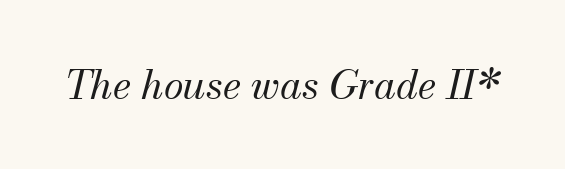
These lines are composed in type with serifs. The cut favours lightness, reaching ordinary text weight at its darkest. It's the slanting kind of type. Type without underlining.
